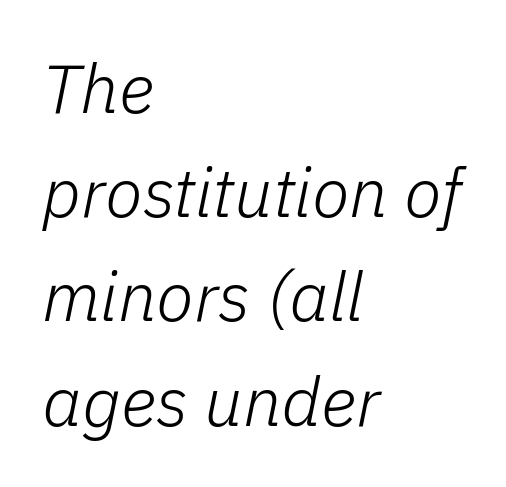
The image shows 69 px light type, italic (leaning right); set left-aligned, normal line spacing (1.51x), normal letter spacing, not underlined; low stroke contrast and a medium x-height.
